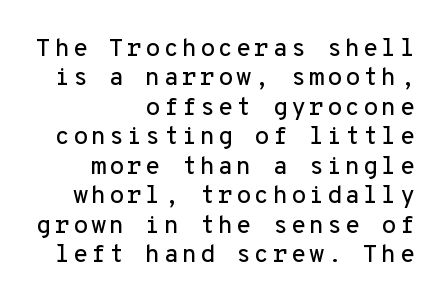
The image shows 25 px text type, upright; set right-aligned, line spacing 1.18x, not underlined.
